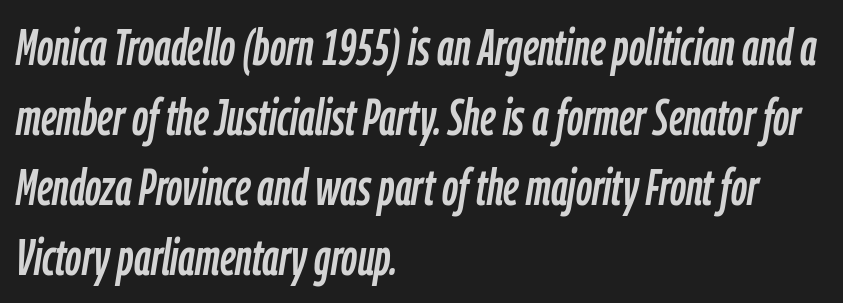
The image shows 50 px condensed type, italic (leaning right); set left-aligned, normal line spacing (1.4x), normal letter spacing, not underlined; low stroke contrast and a medium x-height.
